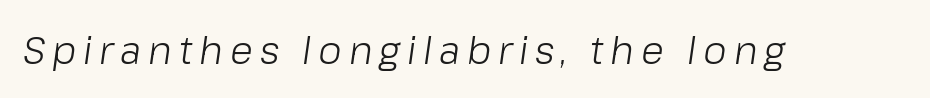
{"italic": "yes", "lean": "right", "slant_degrees": 8, "bold": "no", "weight": "light", "width": "normal", "stroke_contrast": "low", "x_height": "medium", "monospaced": "no", "underline": "no", "glyph_px": 38}
